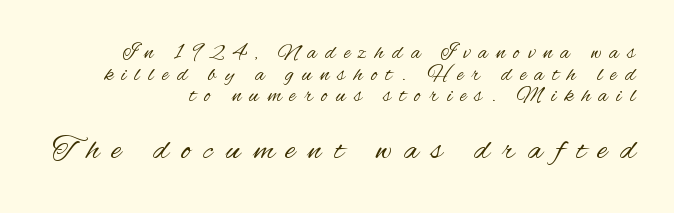
Q: Is the text bold? A: No.
Q: Is the text italic (slanted)? A: Yes.
Q: Is the typeface a serif or a sans-serif typeface? A: Sans-serif.
Q: Is the text underlined? A: No.
Q: How is the paragraph aligned? A: Right-aligned.
Q: Is the spacing between letters normal or unusually wide? A: Unusually wide.
Q: Is the spacing between lines tight, normal or loose? A: Tight.
Q: Which block of text is set in a larger size, the first (top) or the second (bottom)? A: The second (bottom) one.
Q: Width (condensed, normal, or wide)? A: Condensed.
Q: Stroke contrast? A: Medium.
Q: x-height? A: Small.
Q: Monospaced? A: No.
